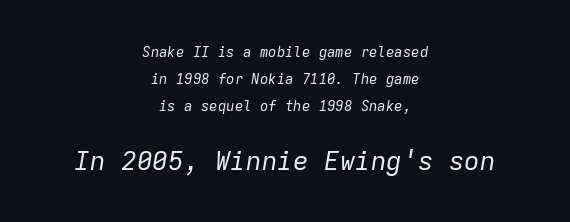
Q: Is the text bold? A: No.
Q: Is the text italic (slanted)? A: Yes, it leans right by about 9 degrees.
Q: Is the text underlined? A: No.
Q: How is the paragraph aligned? A: Centered.
Q: Is the spacing between letters normal or unusually wide? A: Normal.
Q: Is the spacing between lines tight, normal or loose? A: Loose.
Q: Which block of text is set in a larger size, the first (top) or the second (bottom)? A: The second (bottom) one.
